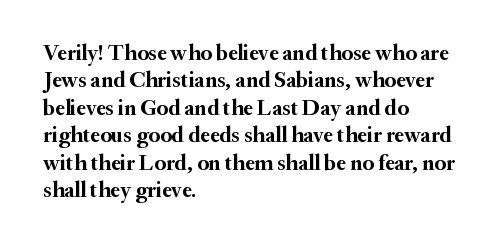
{"italic": "no", "bold": "yes", "underline": "no", "align": "left", "line_spacing": "normal", "line_spacing_ratio": 1.25, "letter_spacing": "normal", "letter_spacing_em": 0.0, "glyph_px": 22}
